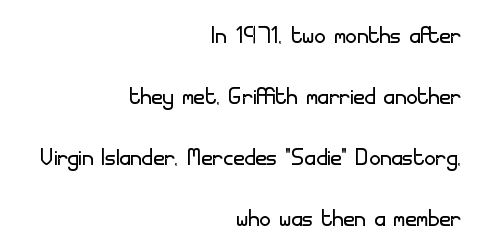
The rendering uses natural spacing where letterforms have individual widths. The type sits square on the baseline with zero lean. Which margin do the lines hug? The right one — the left edge is uneven. Each row of text sits above clean, open space. These lines keep a tight, regular rhythm from letter to letter. A light-to-regular cut is what we see here.
